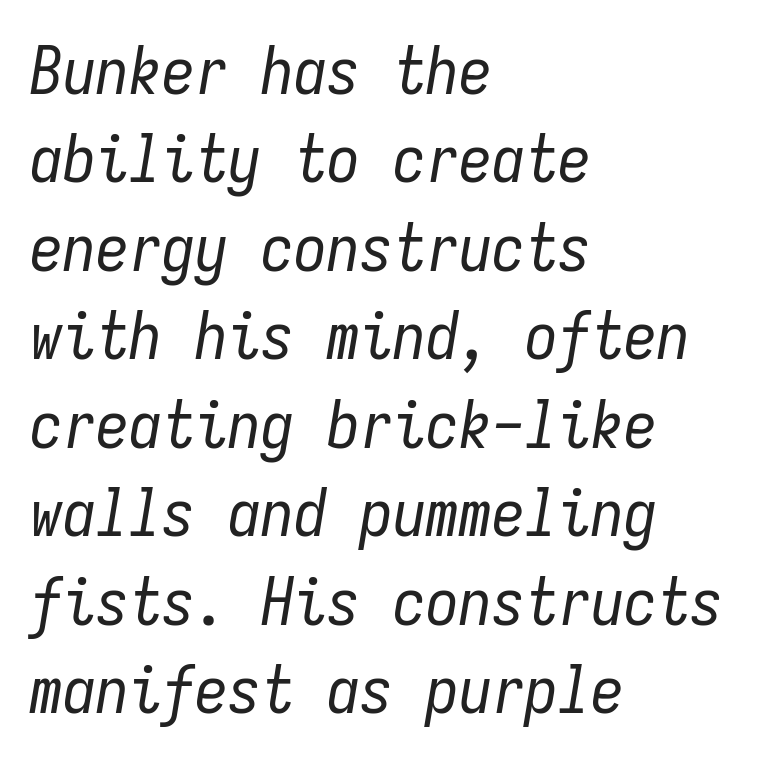
{"italic": "yes", "lean": "right", "slant_degrees": 9, "bold": "no", "weight": "regular", "width": "condensed", "stroke_contrast": "low", "x_height": "medium", "monospaced": "yes", "underline": "no", "align": "left", "line_spacing": "normal", "line_spacing_ratio": 1.34, "letter_spacing": "normal", "letter_spacing_em": 0.0, "glyph_px": 66}
